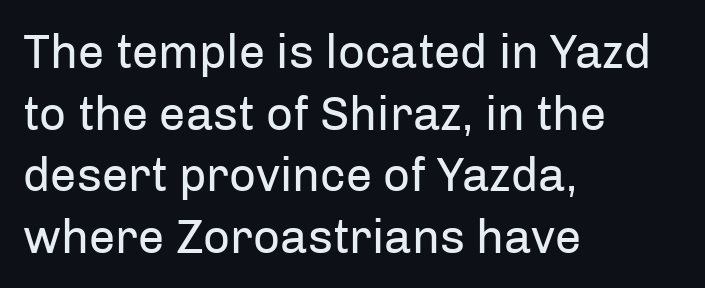
The image shows 47 px regular-weight sans-serif type, upright; set left-aligned, normal line spacing (1.31x), normal letter spacing, not underlined; low stroke contrast and a medium x-height.
